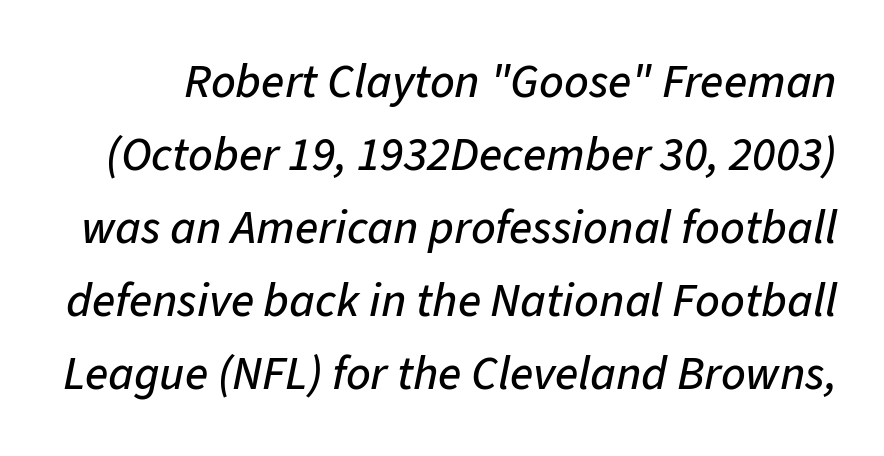
{"italic": "yes", "lean": "right", "slant_degrees": 11, "width": "normal", "stroke_contrast": "low", "x_height": "medium", "monospaced": "no", "underline": "no", "line_spacing": "normal", "line_spacing_ratio": 1.52, "letter_spacing": "normal", "letter_spacing_em": 0.0, "glyph_px": 48}
